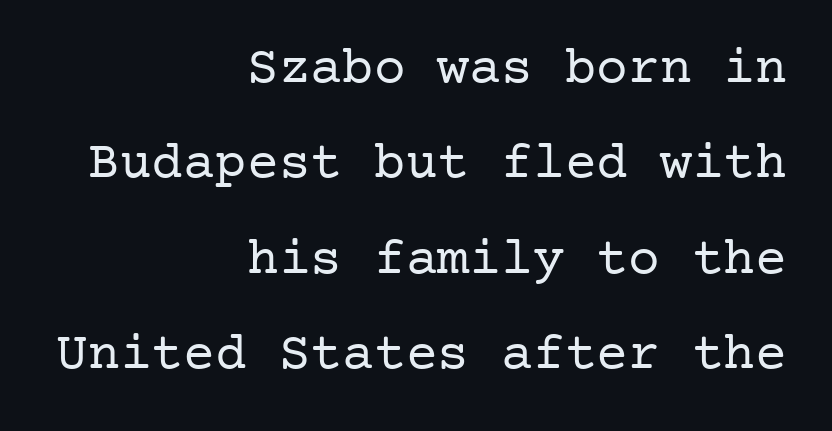
Check the space under the baseline: it is left empty. This is roman type, the default non-slanted kind. Regarding serifs, this sample has them. The letters look calm and open, with moderate or lighter stems. Here the glyphs are tracked normally, forming tight word shapes. Alignment: flush right.
